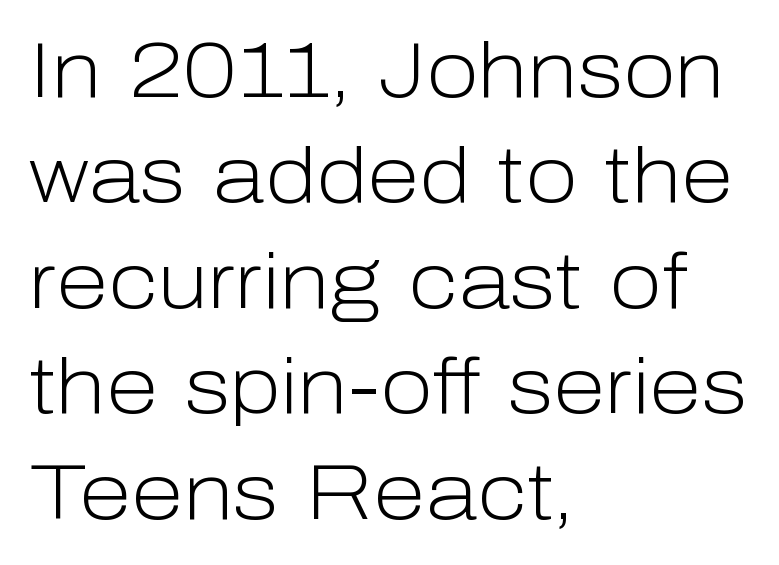
Rows of type keep a routine distance in the vertical direction. The passage shown is typed in a proportional face where columns would drift. One-word summary of the alignment: left. Here the glyphs are tracked normally, forming tight word shapes.
